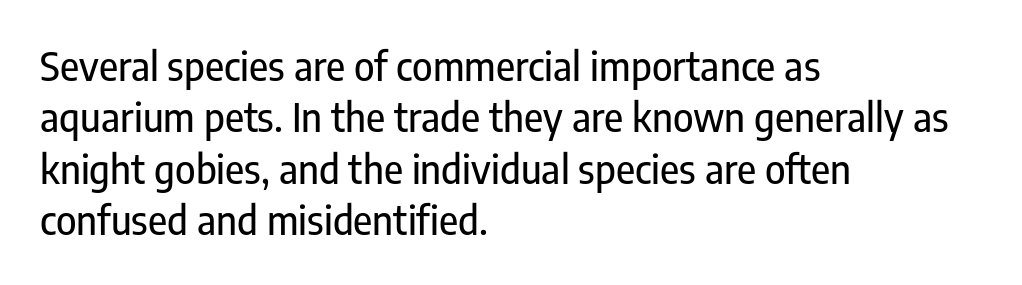
{"serif": "no", "italic": "no", "width": "condensed", "stroke_contrast": "low", "x_height": "medium", "monospaced": "no", "underline": "no", "align": "left", "line_spacing": "normal", "line_spacing_ratio": 1.32, "letter_spacing": "normal", "letter_spacing_em": 0.0, "glyph_px": 39}
